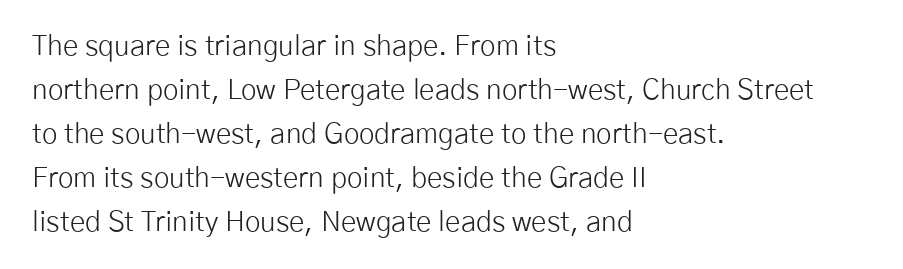
Q: Is the text bold? A: No.
Q: Is the text italic (slanted)? A: No, it is upright.
Q: Is the typeface a serif or a sans-serif typeface? A: Sans-serif.
Q: Is the text underlined? A: No.
Q: How is the paragraph aligned? A: Left-aligned.
Q: Is the spacing between letters normal or unusually wide? A: Normal.
Q: Is the spacing between lines tight, normal or loose? A: Normal.
Q: Width (condensed, normal, or wide)? A: Normal.
Q: Stroke contrast? A: Low.
Q: x-height? A: Medium.
Q: Monospaced? A: No.
